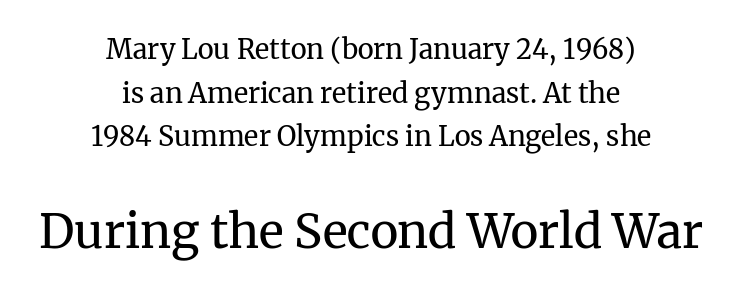
Q: Is the text bold? A: No.
Q: Is the text italic (slanted)? A: No, it is upright.
Q: Is the typeface a serif or a sans-serif typeface? A: Serif.
Q: Is the text underlined? A: No.
Q: How is the paragraph aligned? A: Centered.
Q: Is the spacing between letters normal or unusually wide? A: Normal.
Q: Is the spacing between lines tight, normal or loose? A: Normal.
Q: Which block of text is set in a larger size, the first (top) or the second (bottom)? A: The second (bottom) one.
Q: Width (condensed, normal, or wide)? A: Normal.
Q: Stroke contrast? A: Medium.
Q: x-height? A: Medium.
Q: Monospaced? A: No.
